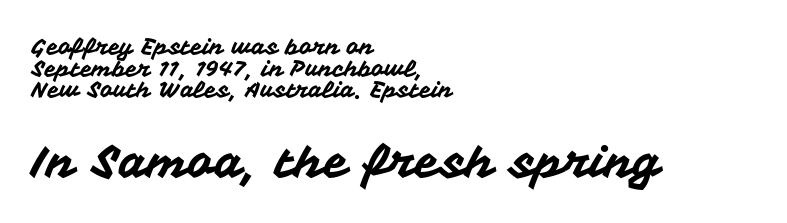
Q: Is the text italic (slanted)? A: Yes.
Q: Is the typeface a serif or a sans-serif typeface? A: Sans-serif.
Q: Is the text underlined? A: No.
Q: How is the paragraph aligned? A: Left-aligned.
Q: Is the spacing between letters normal or unusually wide? A: Normal.
Q: Is the spacing between lines tight, normal or loose? A: Tight.
Q: Which block of text is set in a larger size, the first (top) or the second (bottom)? A: The second (bottom) one.
Q: Width (condensed, normal, or wide)? A: Normal.
Q: Stroke contrast? A: Medium.
Q: x-height? A: Medium.
Q: Monospaced? A: No.
